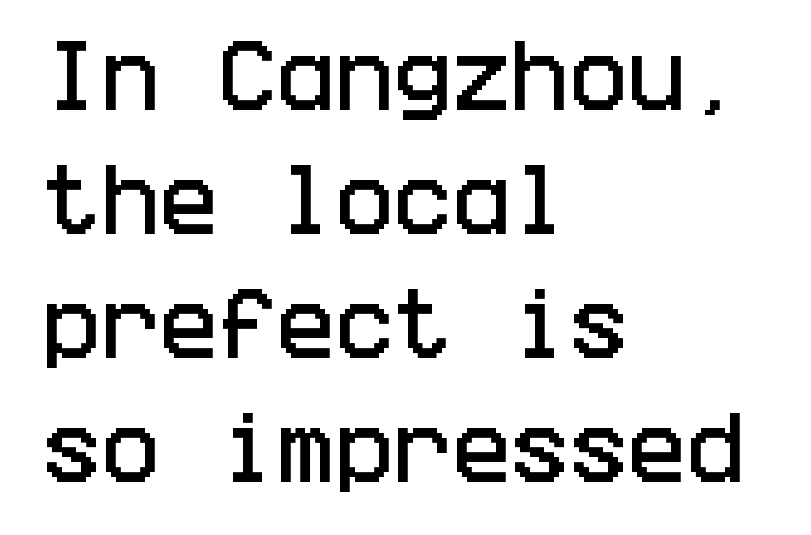
Q: Is the text italic (slanted)? A: No, it is upright.
Q: Is the typeface a serif or a sans-serif typeface? A: Sans-serif.
Q: Is the text underlined? A: No.
Q: How is the paragraph aligned? A: Left-aligned.
Q: Is the spacing between letters normal or unusually wide? A: Normal.
Q: Is the spacing between lines tight, normal or loose? A: Normal.
Q: Width (condensed, normal, or wide)? A: Condensed.
Q: Stroke contrast? A: Low.
Q: x-height? A: Large.
